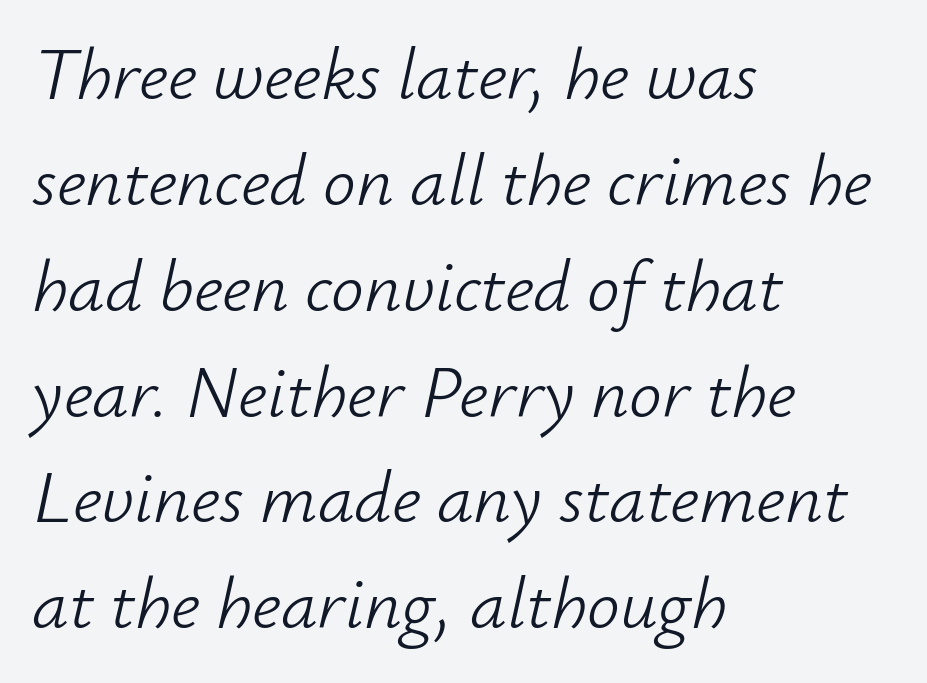
This is not heavy type; no bold has been used. If you drew a line through each stem, it would be angled. One-word summary of the alignment: left. Here the glyphs are tracked normally, forming tight word shapes. Evenly set lines give the paragraph a standard silhouette.
